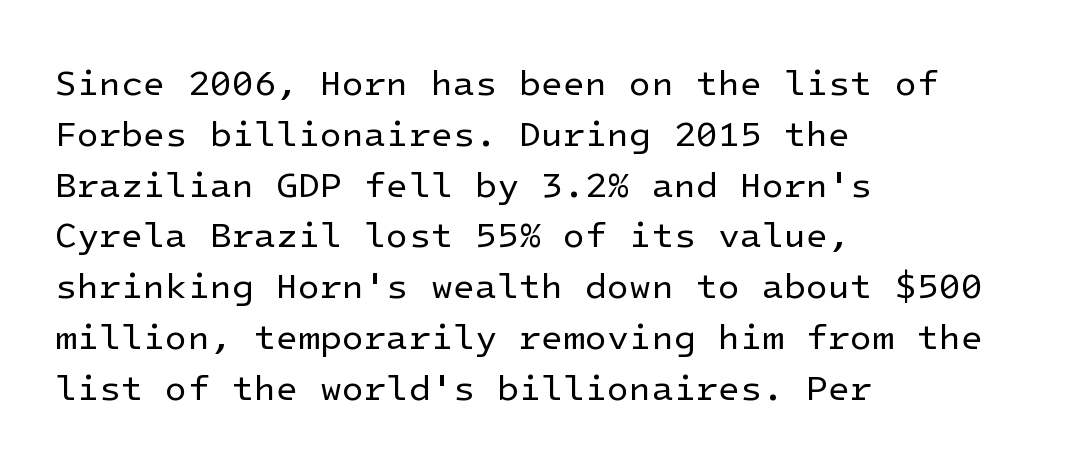
A sans-serif font was chosen for this passage. Is this a heavy cut? Hardly; it is regular or lighter. Posture: straight, roman, zero tilt. The specimen omits any rule beneath the text block's lines.
